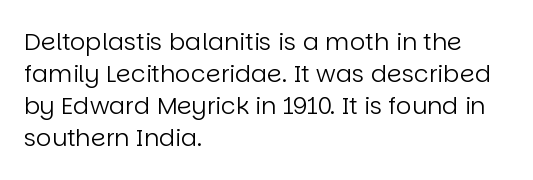
The strip under each line holds only bare page. You could call the tracking neutral — neither tight nor loose. Where is the straight margin? On the left. Upright lettering throughout. The weight tops out at a normal text grade.
